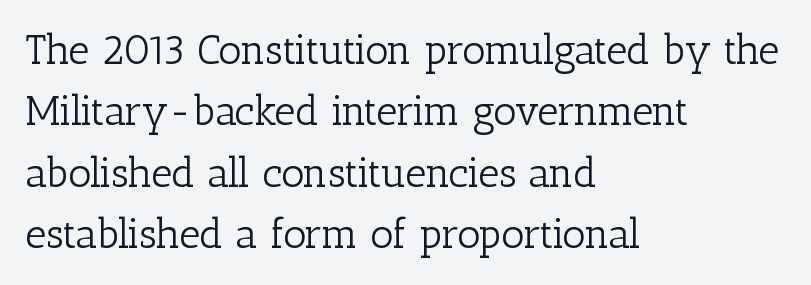
Q: Is the text bold? A: No.
Q: Is the text italic (slanted)? A: No, it is upright.
Q: Is the typeface a serif or a sans-serif typeface? A: Serif.
Q: Is the text underlined? A: No.
Q: How is the paragraph aligned? A: Left-aligned.
Q: Is the spacing between letters normal or unusually wide? A: Normal.
Q: Is the spacing between lines tight, normal or loose? A: Normal.
Q: Width (condensed, normal, or wide)? A: Normal.
Q: Stroke contrast? A: Low.
Q: x-height? A: Medium.
Q: Monospaced? A: No.
